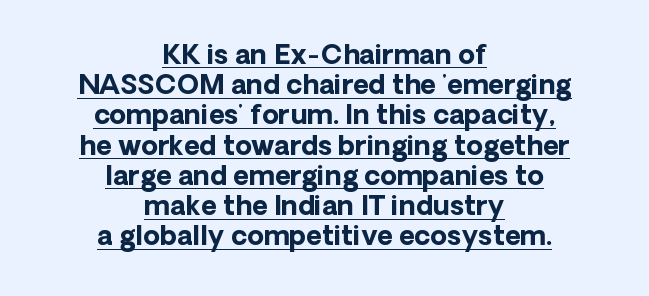
Cramped leading. Both edges are ragged and mirror each other, which tells us the setting is centered. Glyph-to-glyph distance matches everyday printed text. Underline: present. It's the straight-up-and-down kind of type. Typographic density is high because the face is bold.
